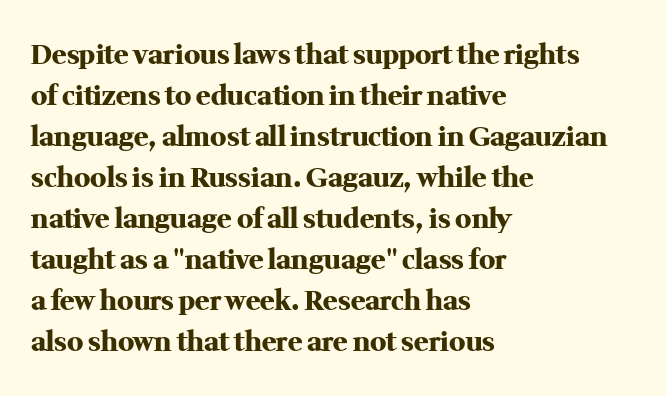
Q: Is the text bold? A: Yes.
Q: Is the text italic (slanted)? A: No, it is upright.
Q: Is the text underlined? A: No.
Q: How is the paragraph aligned? A: Left-aligned.
Q: Is the spacing between letters normal or unusually wide? A: Normal.
Q: Is the spacing between lines tight, normal or loose? A: Normal.
